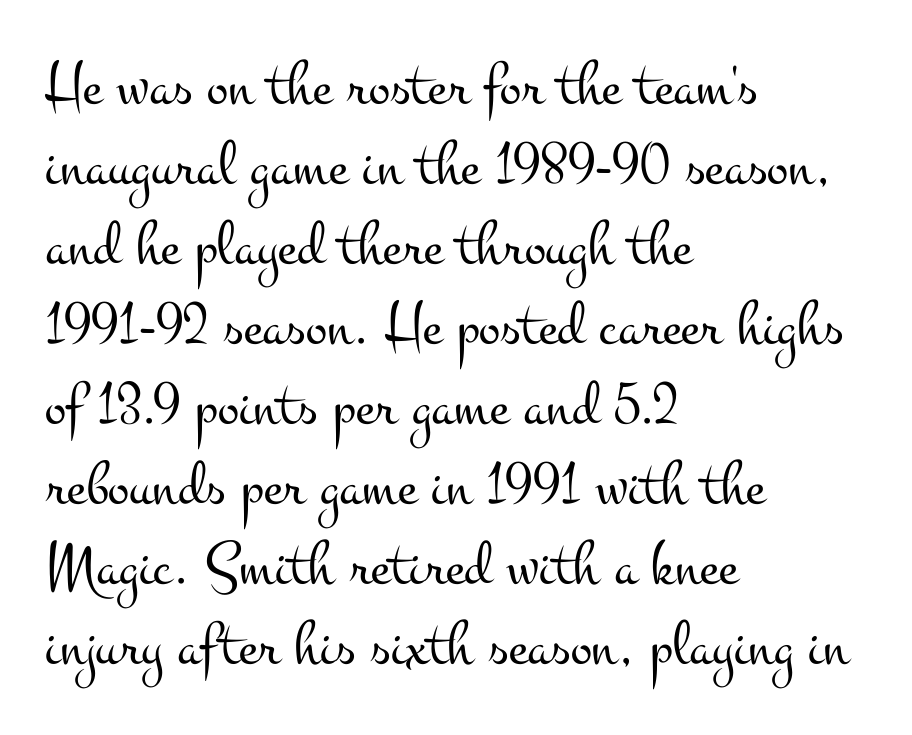
{"serif": "yes", "bold": "no", "weight": "light", "width": "wide", "stroke_contrast": "medium", "x_height": "small", "monospaced": "no", "underline": "no", "align": "left", "line_spacing": "normal", "line_spacing_ratio": 1.25, "letter_spacing": "normal", "letter_spacing_em": 0.0, "glyph_px": 64}
